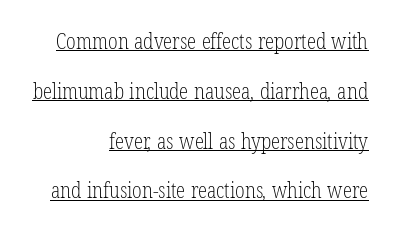
The type is set solid horizontally, with unmodified tracking. Heft: none added — not bold. Loosely led — the rows are spread out. Honestly, the underline is the first thing you notice here. In CSS terms this would be text-align: right.
